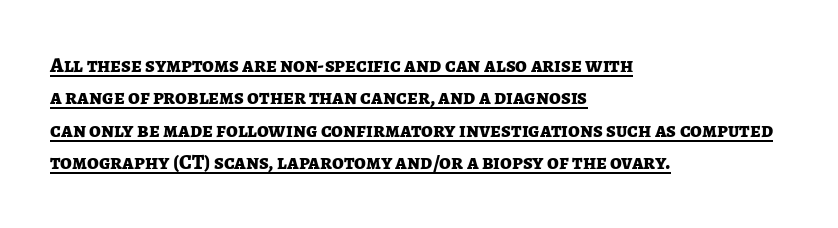
Q: Is the text bold? A: Yes.
Q: Is the text italic (slanted)? A: No, it is upright.
Q: Is the text underlined? A: Yes.
Q: How is the paragraph aligned? A: Left-aligned.
Q: Is the spacing between letters normal or unusually wide? A: Normal.
Q: Is the spacing between lines tight, normal or loose? A: Normal.
